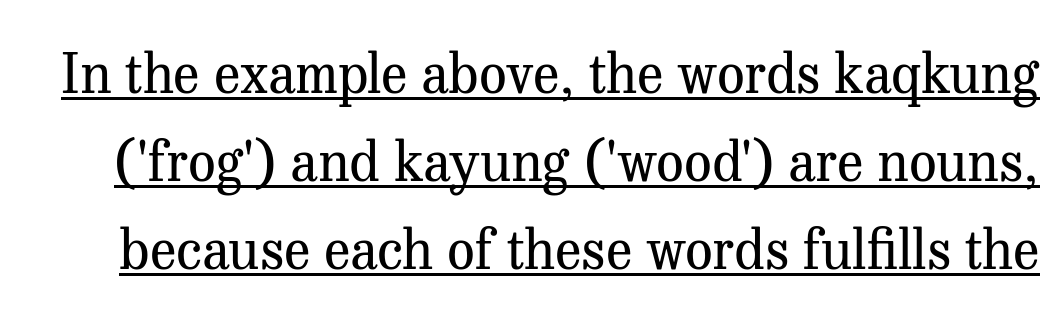
Think of a printed novel: that variable character pitch is what you see here. How are the letters spaced? Ordinarily, with no added tracking. Vertical strokes here are truly vertical. The sample's only ornament is a line tracing under the words. The passage shown is typeset with a serif family. Letters have the restrained weight of plain body copy at most.
